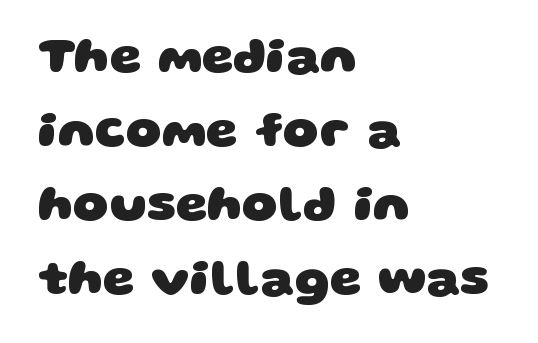
{"serif": "no", "bold": "yes", "weight": "heavy", "width": "wide", "stroke_contrast": "low", "x_height": "large", "monospaced": "no", "underline": "no", "align": "left", "line_spacing": "normal", "line_spacing_ratio": 1.48, "letter_spacing": "normal", "letter_spacing_em": 0.0, "glyph_px": 50}
